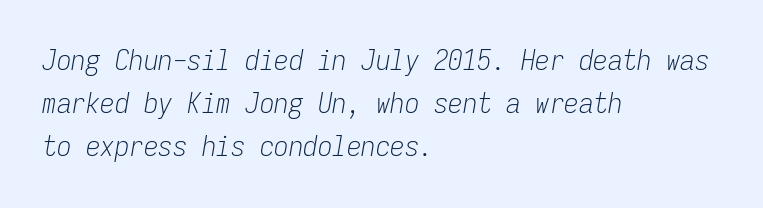
{"italic": "yes", "lean": "right", "slant_degrees": 9, "bold": "no", "weight": "light", "width": "condensed", "stroke_contrast": "low", "x_height": "medium", "monospaced": "yes", "underline": "no", "align": "left", "line_spacing": "normal", "line_spacing_ratio": 1.49, "letter_spacing": "normal", "letter_spacing_em": 0.0, "glyph_px": 29}
